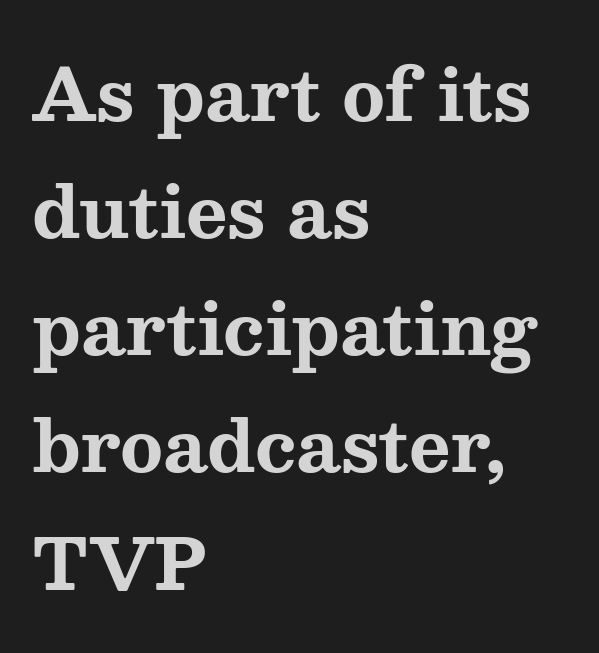
The image shows 71 px bold, wide serif type, upright; set left-aligned, normal line spacing (1.65x), normal letter spacing, not underlined; medium stroke contrast and a medium x-height.
